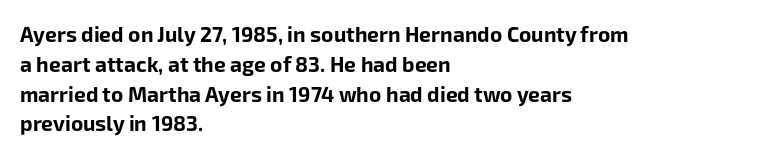
The image shows 21 px bold type, upright; set left-aligned, normal line spacing (1.42x), normal letter spacing, not underlined.
